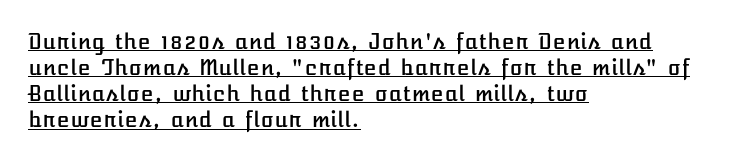
{"italic": "no", "underline": "yes", "align": "left", "line_spacing_ratio": 1.24, "letter_spacing": "normal", "letter_spacing_em": 0.0, "glyph_px": 21}
